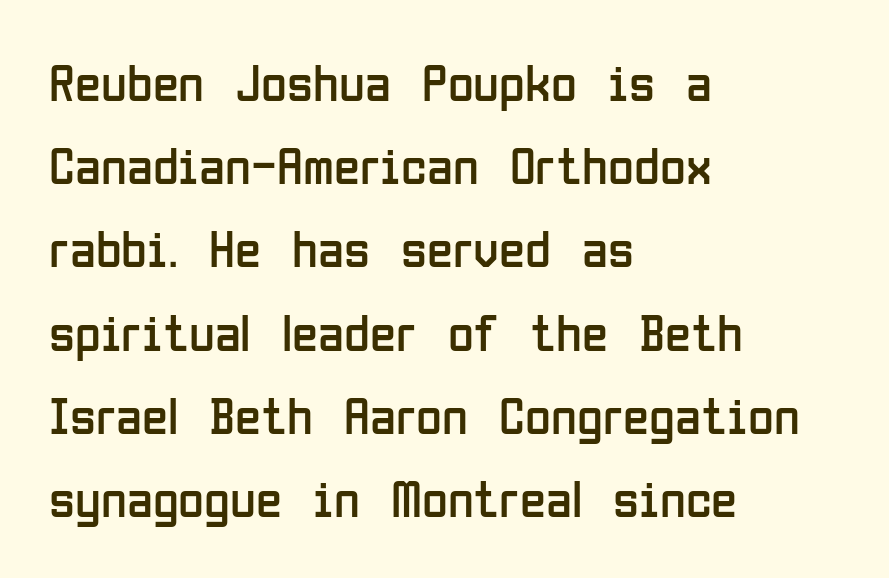
Q: Is the text bold? A: No.
Q: Is the text italic (slanted)? A: No, it is upright.
Q: Is the typeface a serif or a sans-serif typeface? A: Sans-serif.
Q: Is the text underlined? A: No.
Q: How is the paragraph aligned? A: Left-aligned.
Q: Is the spacing between letters normal or unusually wide? A: Normal.
Q: Is the spacing between lines tight, normal or loose? A: Normal.
Q: Width (condensed, normal, or wide)? A: Condensed.
Q: Stroke contrast? A: Low.
Q: x-height? A: Medium.
Q: Monospaced? A: No.
